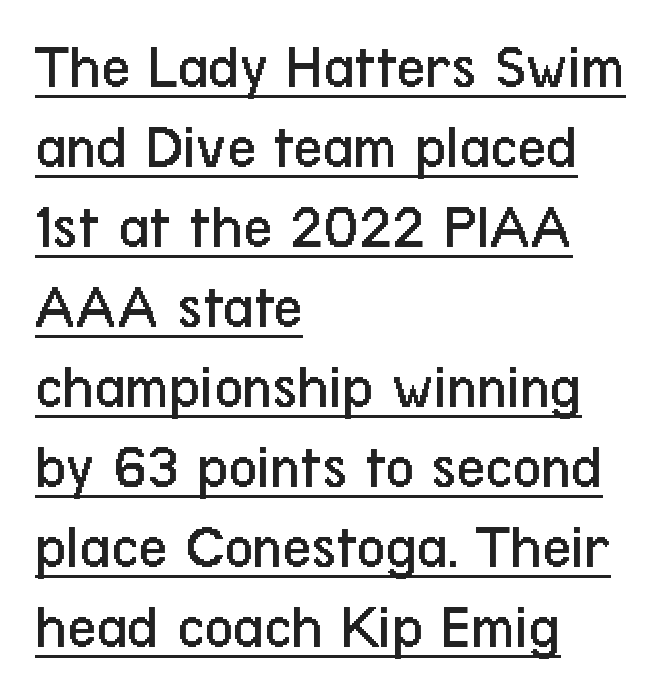
Compared with typical paragraphs, the rows here are spaced about the same. The tracking reads as untouched default to a designer's eye. A quiet, ordinary-to-light weight characterises the typeface. Layout note: lines flush left. Style check: upright.
